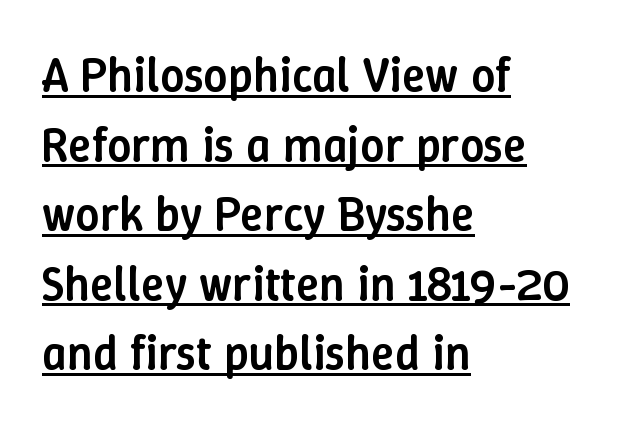
{"italic": "no", "bold": "semi", "weight": "semibold", "width": "normal", "stroke_contrast": "low", "x_height": "medium", "monospaced": "no", "underline": "yes", "align": "left", "line_spacing": "normal", "line_spacing_ratio": 1.45, "letter_spacing": "normal", "letter_spacing_em": 0.0, "glyph_px": 48}
